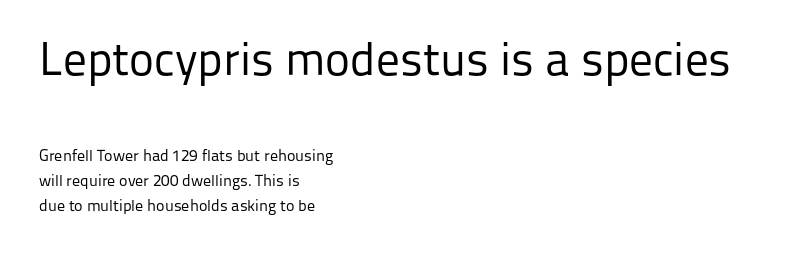
{"serif": "no", "italic": "no", "bold": "no", "weight": "regular", "width": "normal", "stroke_contrast": "low", "x_height": "medium", "monospaced": "no", "underline": "no", "align": "left", "line_spacing": "normal", "line_spacing_ratio": 1.55, "letter_spacing": "normal", "letter_spacing_em": 0.0, "larger_block": "first", "size_ratio": 2.94, "glyph_px": 47}
